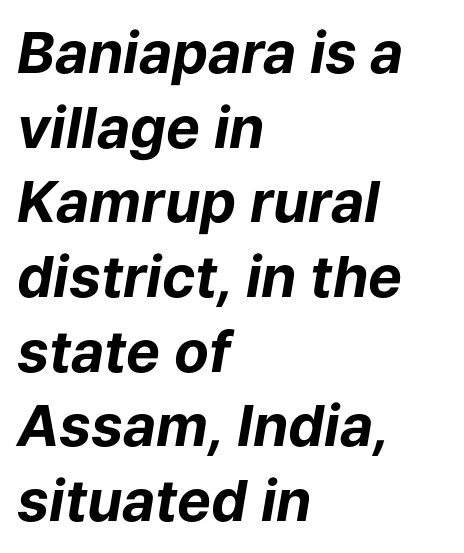
The image shows 57 px bold type, italic (leaning right); set left-aligned, normal line spacing (1.31x), normal letter spacing, not underlined; low stroke contrast and a medium x-height.
